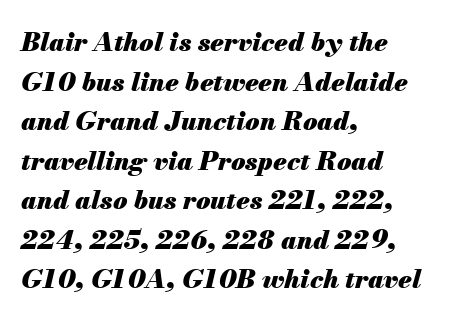
{"italic": "yes", "lean": "right", "slant_degrees": 13, "bold": "yes", "underline": "no", "align": "left", "line_spacing": "normal", "line_spacing_ratio": 1.52, "letter_spacing": "normal", "letter_spacing_em": 0.0, "glyph_px": 26}
